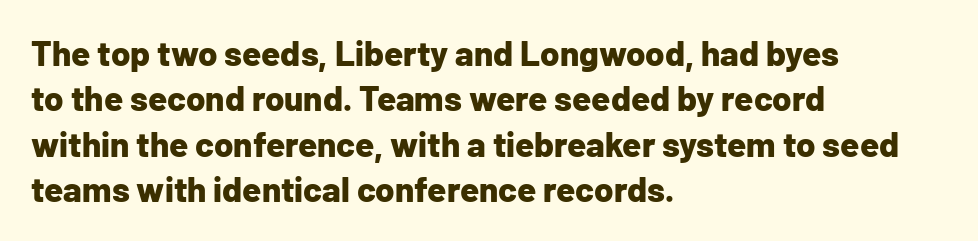
{"serif": "no", "italic": "no", "bold": "yes", "weight": "bold", "width": "normal", "stroke_contrast": "low", "x_height": "medium", "monospaced": "no", "underline": "no", "align": "left", "line_spacing": "normal", "line_spacing_ratio": 1.3, "letter_spacing": "normal", "letter_spacing_em": 0.0, "glyph_px": 35}
